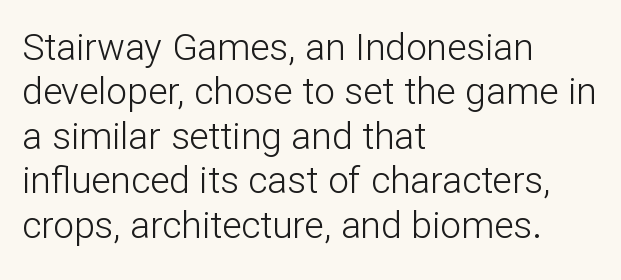
{"serif": "no", "italic": "no", "bold": "no", "weight": "light", "width": "normal", "stroke_contrast": "low", "x_height": "medium", "monospaced": "no", "underline": "no", "align": "left", "line_spacing_ratio": 1.2, "letter_spacing": "normal", "letter_spacing_em": 0.0, "glyph_px": 37}
